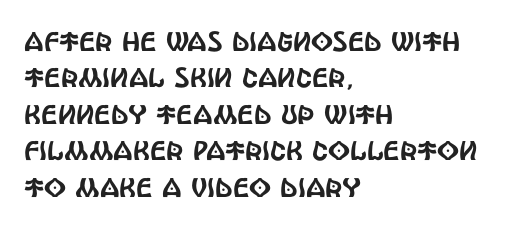
The image shows 27 px text type, upright; set left-aligned, normal line spacing (1.35x), normal letter spacing, not underlined.
